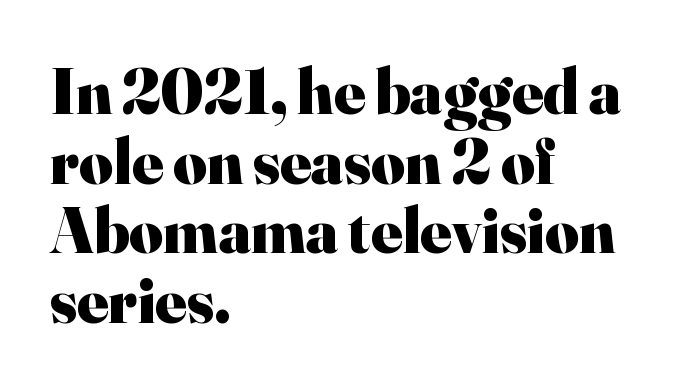
{"serif": "yes", "italic": "no", "bold": "yes", "weight": "heavy", "width": "normal", "stroke_contrast": "high", "x_height": "small", "monospaced": "no", "underline": "no", "align": "left", "line_spacing": "tight", "line_spacing_ratio": 1.07, "letter_spacing": "normal", "letter_spacing_em": 0.0, "glyph_px": 65}
